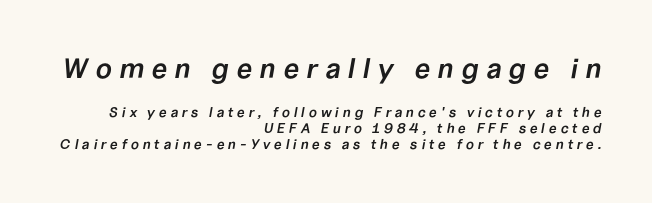
Q: Is the text bold? A: Semi-bold.
Q: Is the text italic (slanted)? A: Yes, it leans right by about 10 degrees.
Q: Is the text underlined? A: No.
Q: How is the paragraph aligned? A: Right-aligned.
Q: Is the spacing between letters normal or unusually wide? A: Unusually wide.
Q: Is the spacing between lines tight, normal or loose? A: Tight.
Q: Which block of text is set in a larger size, the first (top) or the second (bottom)? A: The first (top) one.
Q: Width (condensed, normal, or wide)? A: Normal.
Q: Stroke contrast? A: Low.
Q: x-height? A: Medium.
Q: Monospaced? A: No.
